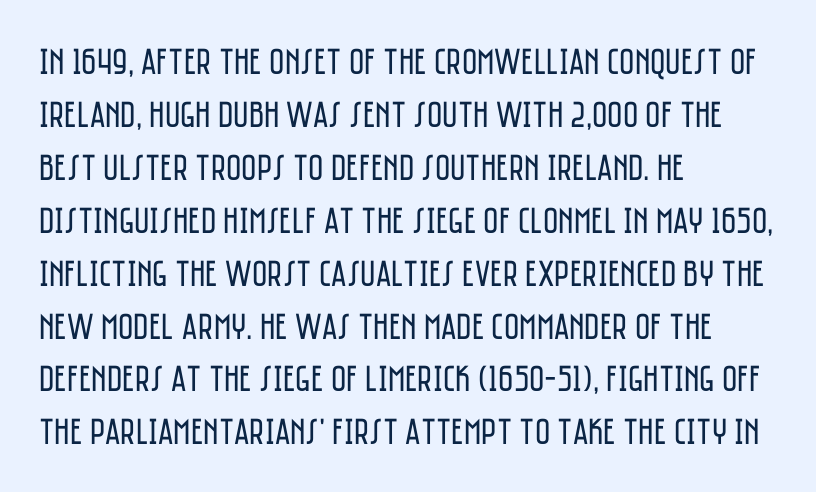
The image shows 37 px regular-weight, condensed sans-serif type, upright; set left-aligned, normal line spacing (1.43x), normal letter spacing, not underlined; low stroke contrast and a large x-height.
